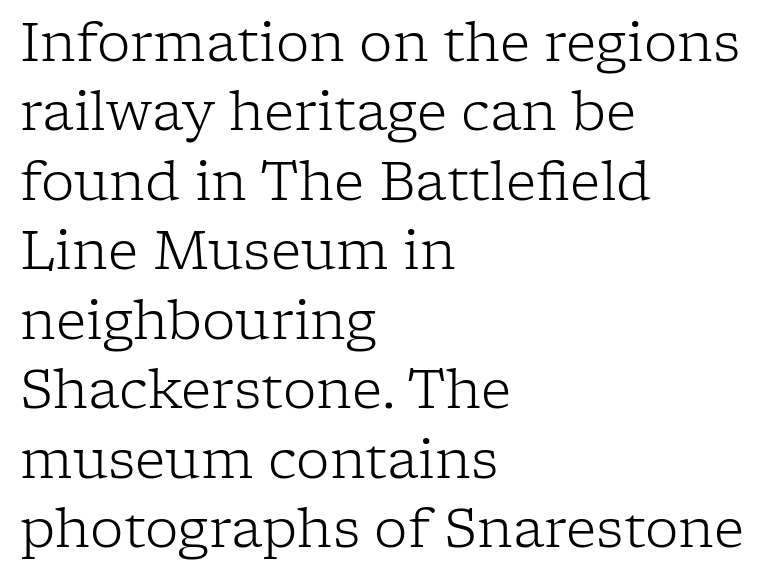
Q: Is the text bold? A: No.
Q: Is the text italic (slanted)? A: No, it is upright.
Q: Is the typeface a serif or a sans-serif typeface? A: Serif.
Q: Is the text underlined? A: No.
Q: How is the paragraph aligned? A: Left-aligned.
Q: Is the spacing between letters normal or unusually wide? A: Normal.
Q: Is the spacing between lines tight, normal or loose? A: Normal.
Q: Width (condensed, normal, or wide)? A: Normal.
Q: Stroke contrast? A: Low.
Q: x-height? A: Medium.
Q: Monospaced? A: No.
